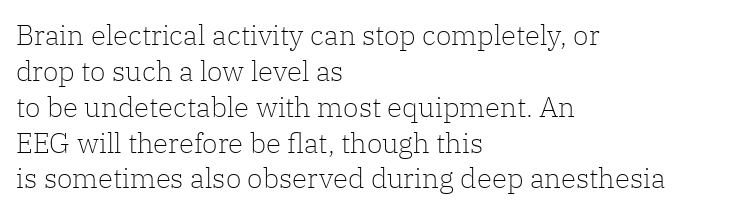
Q: Is the text bold? A: No.
Q: Is the text italic (slanted)? A: No, it is upright.
Q: Is the typeface a serif or a sans-serif typeface? A: Serif.
Q: Is the text underlined? A: No.
Q: How is the paragraph aligned? A: Left-aligned.
Q: Is the spacing between letters normal or unusually wide? A: Normal.
Q: Is the spacing between lines tight, normal or loose? A: Normal.
Q: Width (condensed, normal, or wide)? A: Normal.
Q: Stroke contrast? A: Low.
Q: x-height? A: Medium.
Q: Monospaced? A: No.
